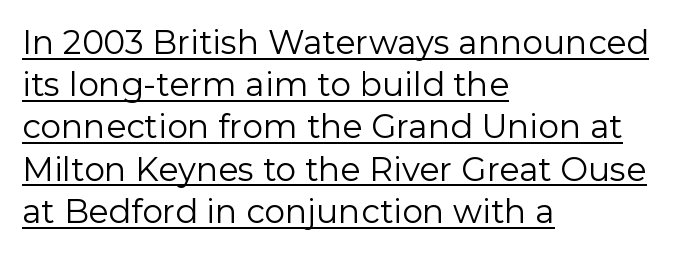
The image shows 33 px regular-weight sans-serif type, upright; set left-aligned, normal line spacing (1.28x), normal letter spacing, underlined; low stroke contrast and a medium x-height.
